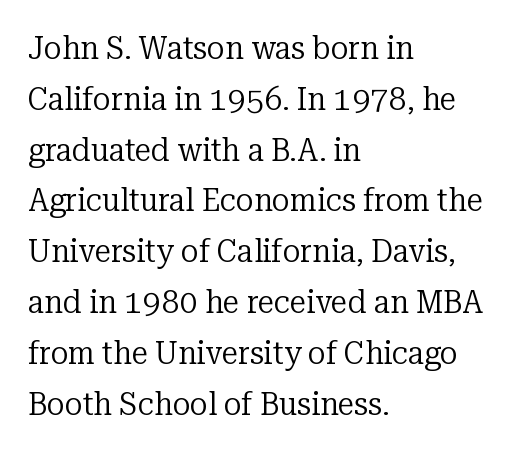
Q: Is the text bold? A: No.
Q: Is the text italic (slanted)? A: No, it is upright.
Q: Is the typeface a serif or a sans-serif typeface? A: Serif.
Q: Is the text underlined? A: No.
Q: How is the paragraph aligned? A: Left-aligned.
Q: Is the spacing between letters normal or unusually wide? A: Normal.
Q: Is the spacing between lines tight, normal or loose? A: Normal.
Q: Width (condensed, normal, or wide)? A: Normal.
Q: Stroke contrast? A: Low.
Q: x-height? A: Medium.
Q: Monospaced? A: No.
